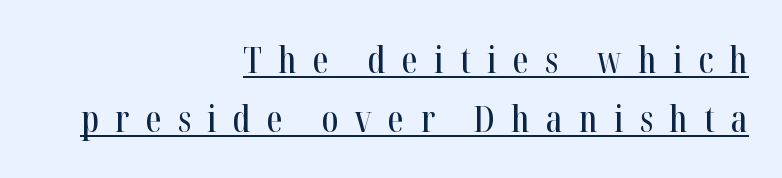
No italicization has been applied; the sample stays upright. Compared with a flush-left layout, this one pins lines to the opposite, right side. Honestly, the row spacing looks completely unremarkable. Decoration check: the copy is underlined. The designer went with a serif here, giving each stem small feet.
